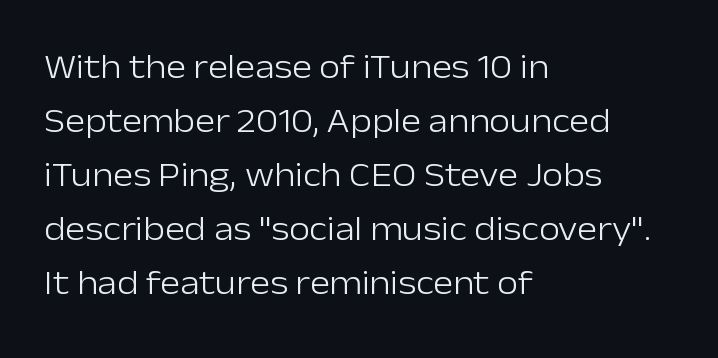
Q: Is the text bold? A: No.
Q: Is the text italic (slanted)? A: No, it is upright.
Q: Is the typeface a serif or a sans-serif typeface? A: Sans-serif.
Q: Is the text underlined? A: No.
Q: How is the paragraph aligned? A: Left-aligned.
Q: Is the spacing between letters normal or unusually wide? A: Normal.
Q: Is the spacing between lines tight, normal or loose? A: Normal.
Q: Width (condensed, normal, or wide)? A: Normal.
Q: Stroke contrast? A: Low.
Q: x-height? A: Medium.
Q: Monospaced? A: No.
